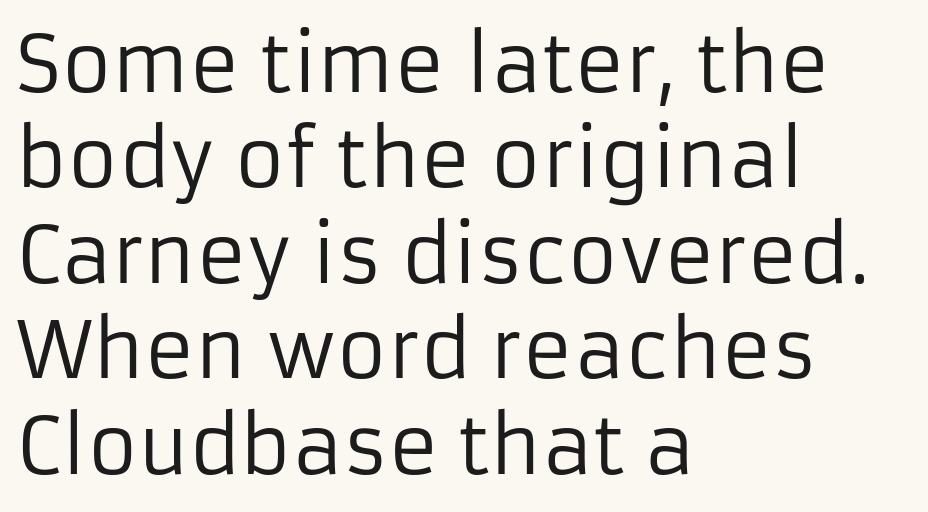
The image shows 77 px regular-weight sans-serif type, upright; set left-aligned, line spacing 1.24x, normal letter spacing, not underlined; low stroke contrast and a medium x-height.
